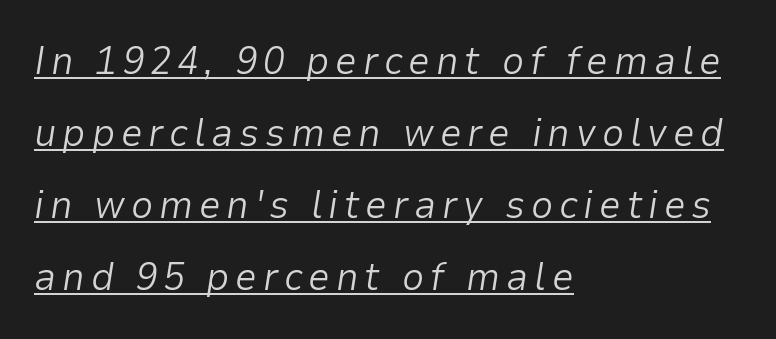
The image shows 39 px light type, italic (leaning right); set left-aligned, line spacing 1.85x, underlined; low stroke contrast and a medium x-height.
